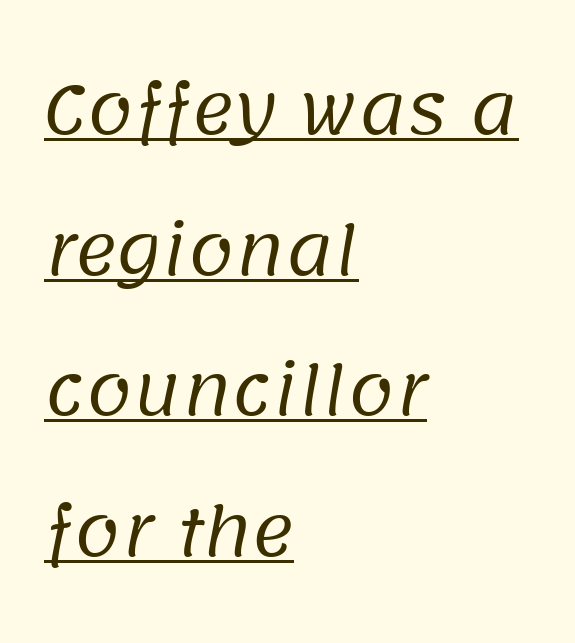
{"serif": "no", "bold": "no", "weight": "regular", "width": "normal", "stroke_contrast": "low", "x_height": "large", "monospaced": "no", "underline": "yes", "align": "left", "line_spacing": "loose", "line_spacing_ratio": 2.13, "letter_spacing": "normal", "letter_spacing_em": 0.0, "glyph_px": 66}
